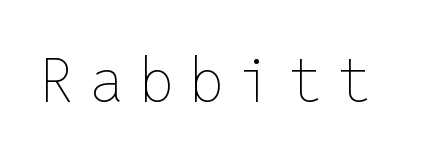
{"italic": "no", "bold": "no", "weight": "thin", "width": "normal", "stroke_contrast": "low", "x_height": "medium", "monospaced": "yes", "underline": "no", "letter_spacing": "wide", "letter_spacing_em": 0.25, "glyph_px": 61}
